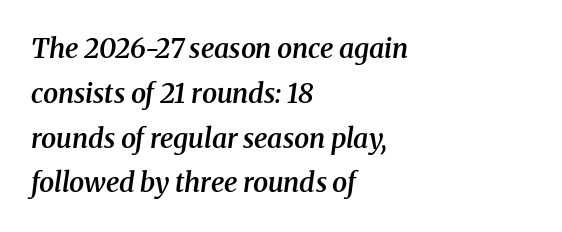
The image shows 27 px text type, italic (leaning right); set left-aligned, normal line spacing (1.66x), normal letter spacing, not underlined.
